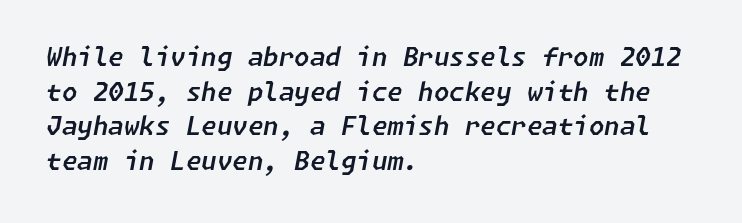
{"italic": "yes", "lean": "right", "slant_degrees": 11, "underline": "no", "align": "left", "line_spacing": "normal", "line_spacing_ratio": 1.39, "letter_spacing": "normal", "letter_spacing_em": 0.0, "glyph_px": 25}
